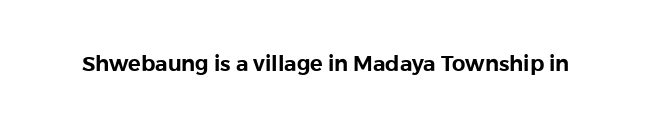
Q: Is the text italic (slanted)? A: No, it is upright.
Q: Is the text underlined? A: No.
Q: Is the spacing between letters normal or unusually wide? A: Normal.
